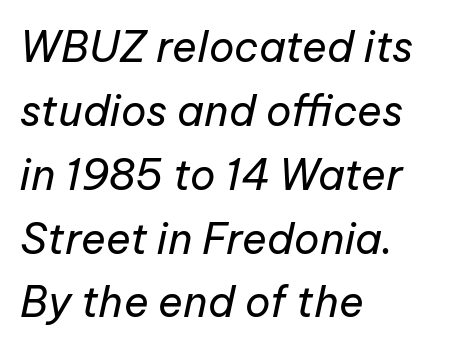
This rendering leaves character spacing at its baseline value. The text carries the slant typical of an italic or oblique font. Only glyphs here, with clear space below each row. The letterforms sit at book weight or below. The vertical gap from one line to the next is medium. Visually the block forms a straight wall on the left and a jagged coastline on the right.
